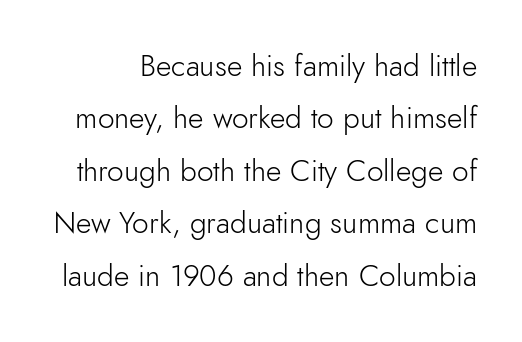
Q: Is the text bold? A: No.
Q: Is the text italic (slanted)? A: No, it is upright.
Q: Is the typeface a serif or a sans-serif typeface? A: Sans-serif.
Q: Is the text underlined? A: No.
Q: Is the spacing between letters normal or unusually wide? A: Normal.
Q: Width (condensed, normal, or wide)? A: Normal.
Q: Stroke contrast? A: Low.
Q: x-height? A: Small.
Q: Monospaced? A: No.
